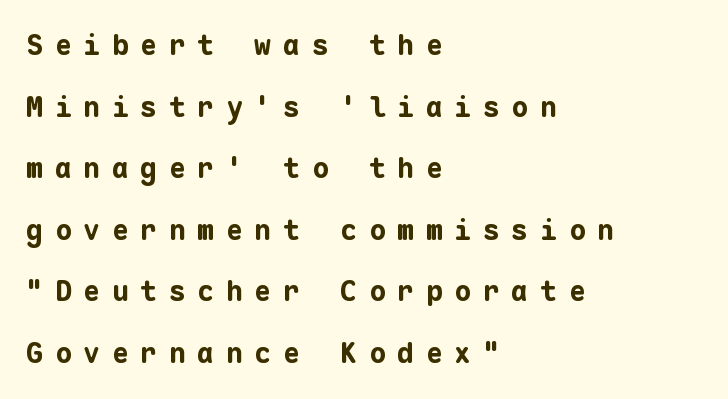
Upright lettering throughout. Here the glyphs are tracked loosely, breaking word shapes into spaced letters. Line beginnings align vertically; line endings do not. Quick note: interline space is abundant. These lines are rendered in a fixed-pitch font.
